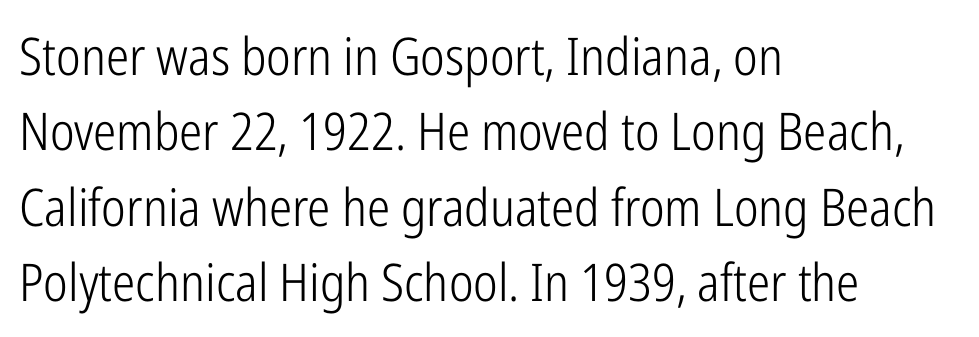
Q: Is the text bold? A: No.
Q: Is the text italic (slanted)? A: No, it is upright.
Q: Is the typeface a serif or a sans-serif typeface? A: Sans-serif.
Q: Is the text underlined? A: No.
Q: How is the paragraph aligned? A: Left-aligned.
Q: Is the spacing between letters normal or unusually wide? A: Normal.
Q: Is the spacing between lines tight, normal or loose? A: Normal.
Q: Width (condensed, normal, or wide)? A: Condensed.
Q: Stroke contrast? A: Low.
Q: x-height? A: Medium.
Q: Monospaced? A: No.
